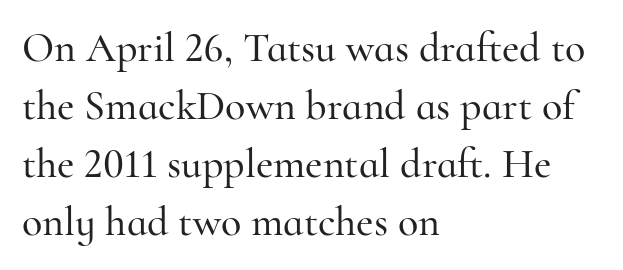
Note the varied advance widths — an 'i' is clearly narrower than an 'm'. One glance says typical: line gaps are just what's usual. Does the lettering tilt? It doesn't — this is upright. Is the block centered? No — it sits flush against the left margin. Between one letter and the next there's only the usual sliver of space. Descenders are the only things crossing below the line.
